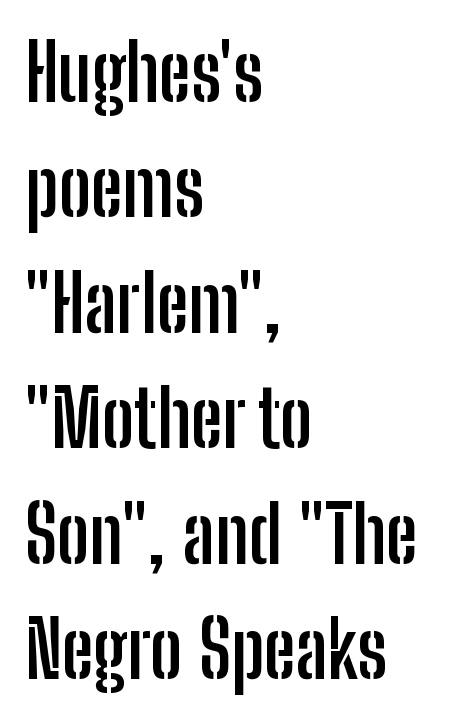
Character widths vary here, with narrow letters taking less room than wide ones. These lines were composed using upright roman letters. Characters follow at the spacing the type designer built in. Horizontal bands of white between lines are of average thickness.
